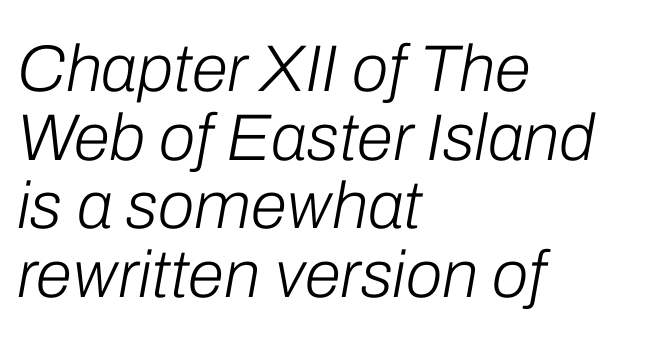
The image shows 66 px light type, italic (leaning right); set left-aligned, tight line spacing (1.04x), normal letter spacing, not underlined; low stroke contrast and a medium x-height.
